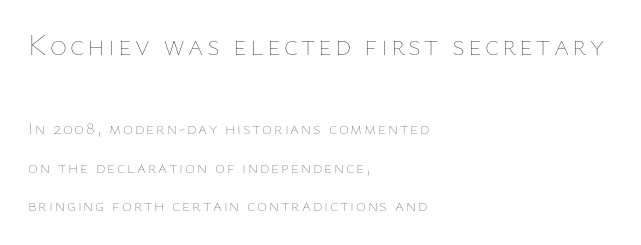
The image shows 29 px thin type, upright; set left-aligned, loose line spacing (2.29x), not underlined; the first (top) block is 1.71x larger; low stroke contrast and a medium x-height.
